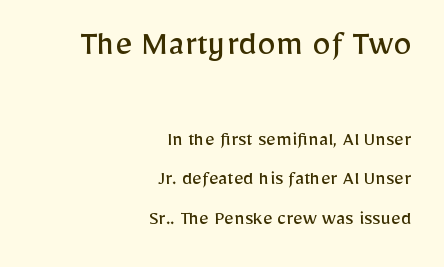
Q: Is the text bold? A: No.
Q: Is the text italic (slanted)? A: No, it is upright.
Q: Is the typeface a serif or a sans-serif typeface? A: Sans-serif.
Q: Is the text underlined? A: No.
Q: How is the paragraph aligned? A: Right-aligned.
Q: Is the spacing between letters normal or unusually wide? A: Normal.
Q: Which block of text is set in a larger size, the first (top) or the second (bottom)? A: The first (top) one.
Q: Width (condensed, normal, or wide)? A: Normal.
Q: Stroke contrast? A: Low.
Q: x-height? A: Medium.
Q: Monospaced? A: No.
